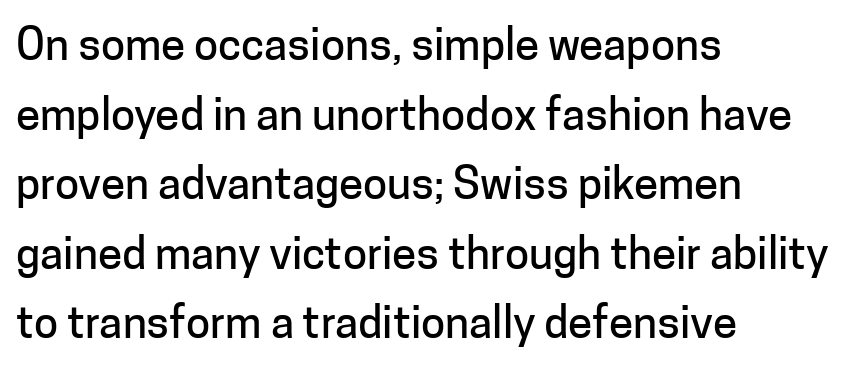
{"serif": "no", "italic": "no", "width": "normal", "stroke_contrast": "low", "x_height": "medium", "monospaced": "no", "underline": "no", "align": "left", "line_spacing": "normal", "line_spacing_ratio": 1.58, "letter_spacing": "normal", "letter_spacing_em": 0.0, "glyph_px": 44}
